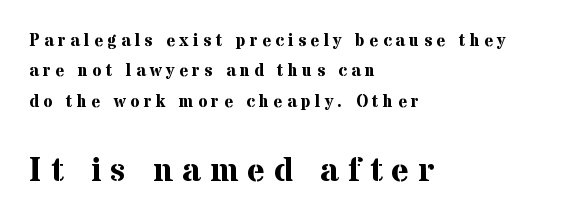
Horizontally, the lines are justified to the leading edge only. Here the designer chose a conventional face with non-uniform glyph widths. Posture: vertical. This layout puts the modest block above and the oversized block below.
